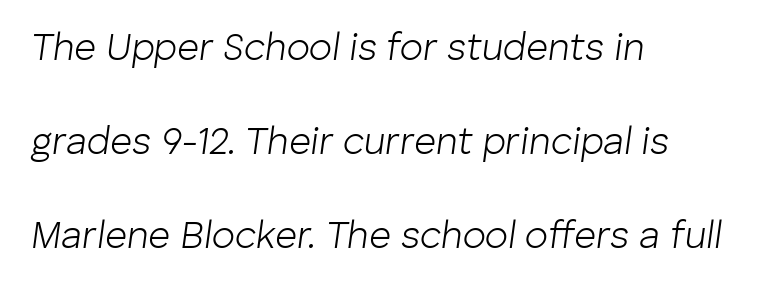
The image shows 38 px light type, italic (leaning right); set left-aligned, loose line spacing (2.48x), normal letter spacing, not underlined; low stroke contrast and a medium x-height.
